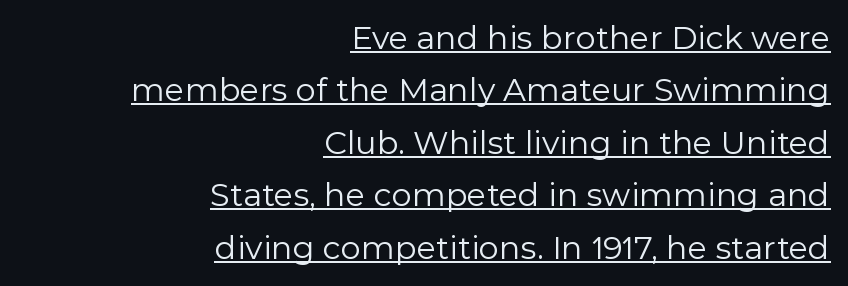
The image shows 32 px regular-weight sans-serif type, upright; set right-aligned, normal line spacing (1.64x), normal letter spacing, underlined; a medium x-height.
